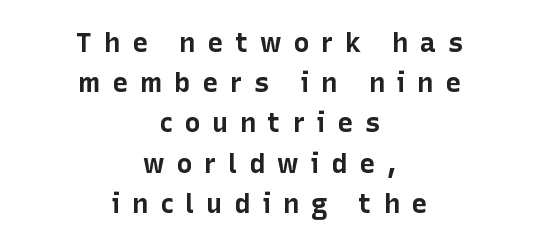
It's the straight-up-and-down kind of type. A typesetter would call this leading conventional body-copy spacing. Caption: bold face, heavy strokes. Beneath every word, the page is bare.
